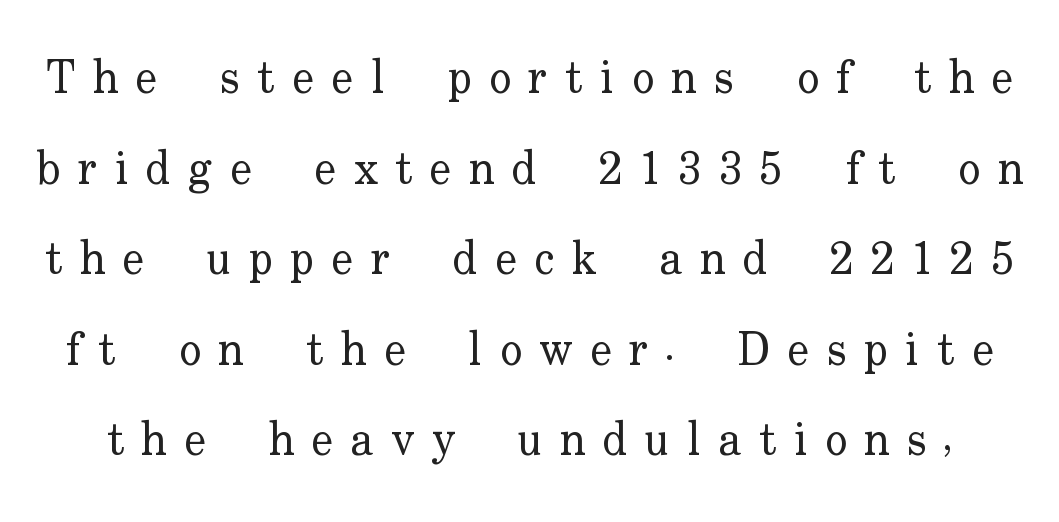
Whoever set this chose breathing room over compactness in the vertical rhythm. The lettering stays uniformly vertical, giving the passage a roman look. Heft: none added — not bold. Small tapered or slab feet sit at the stroke ends, so this counts as serif. Descenders hang freely into open space. The passage shown has open, widely tracked lettering throughout.
